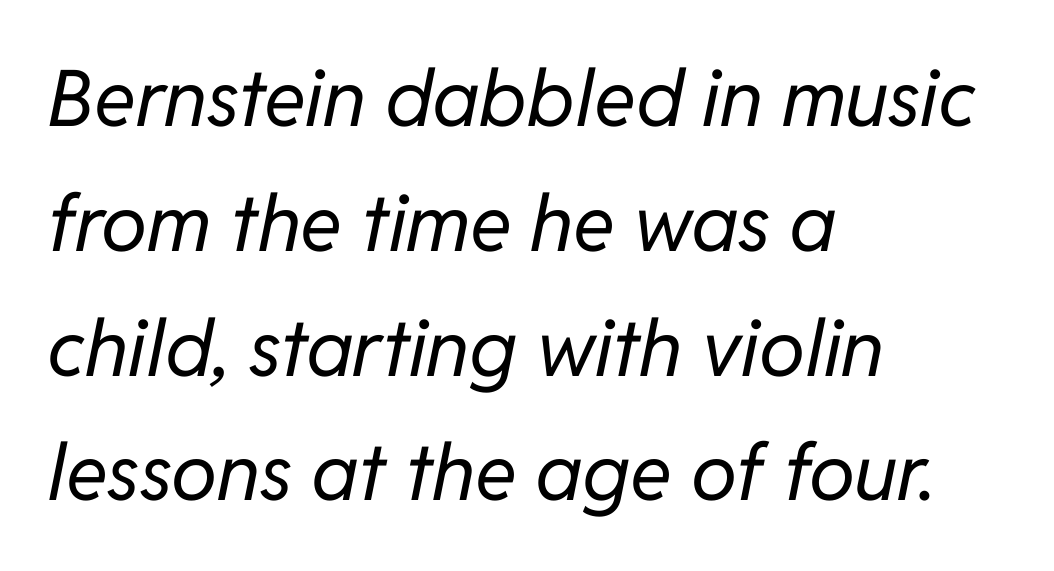
Caption: standard tracking, unaltered. Is there much room between lines? A standard amount, neither cramped nor airy. Caption: multi-line text, flush left, ragged right. Think of a printed novel: that variable character pitch is what you see here. Words float on clear page, feet unadorned.
